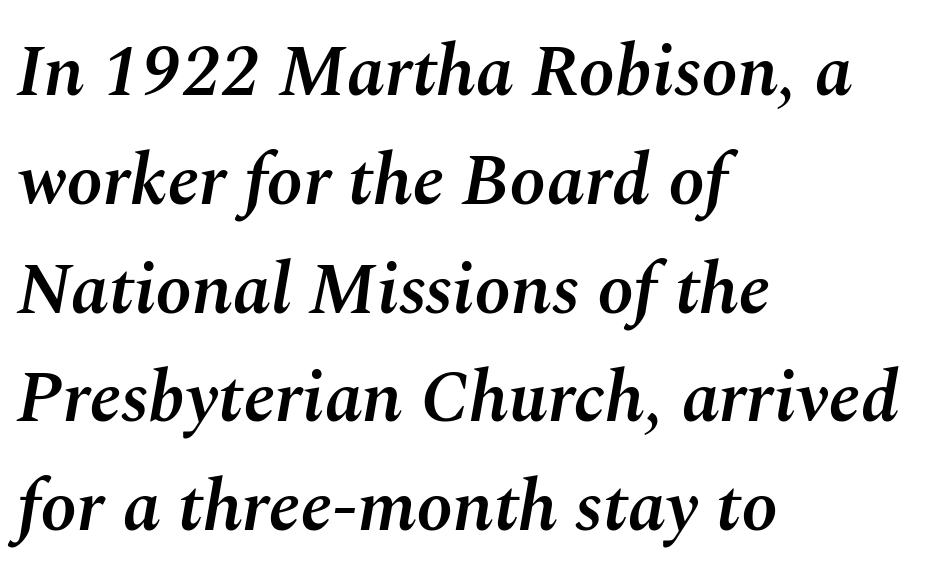
{"italic": "yes", "lean": "right", "slant_degrees": 10, "bold": "semi", "weight": "semibold", "width": "normal", "stroke_contrast": "medium", "x_height": "medium", "monospaced": "no", "underline": "no", "align": "left", "line_spacing": "normal", "line_spacing_ratio": 1.49, "letter_spacing": "normal", "letter_spacing_em": 0.0, "glyph_px": 73}
